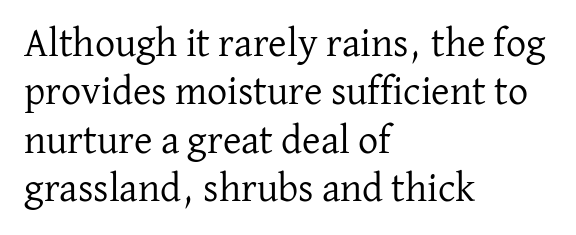
{"serif": "yes", "italic": "no", "bold": "no", "weight": "regular", "width": "normal", "stroke_contrast": "low", "x_height": "medium", "monospaced": "no", "underline": "no", "align": "left", "line_spacing_ratio": 1.21, "letter_spacing": "normal", "letter_spacing_em": 0.0, "glyph_px": 40}
